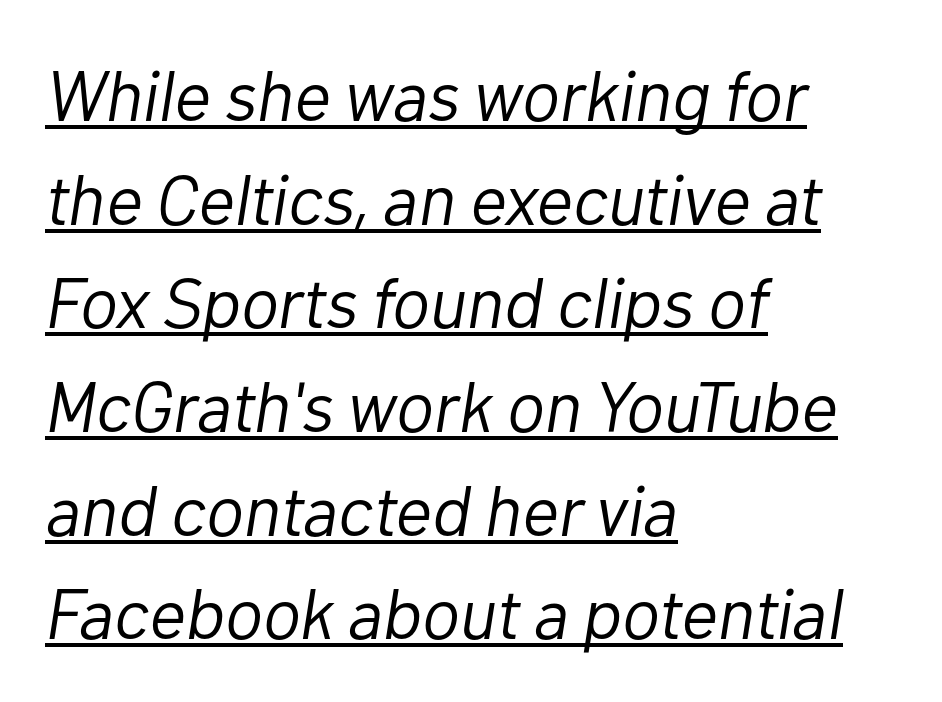
Q: Is the text bold? A: No.
Q: Is the text italic (slanted)? A: Yes, it leans right by about 10 degrees.
Q: Is the text underlined? A: Yes.
Q: How is the paragraph aligned? A: Left-aligned.
Q: Is the spacing between letters normal or unusually wide? A: Normal.
Q: Is the spacing between lines tight, normal or loose? A: Normal.
Q: Width (condensed, normal, or wide)? A: Normal.
Q: Stroke contrast? A: Low.
Q: x-height? A: Medium.
Q: Monospaced? A: No.
